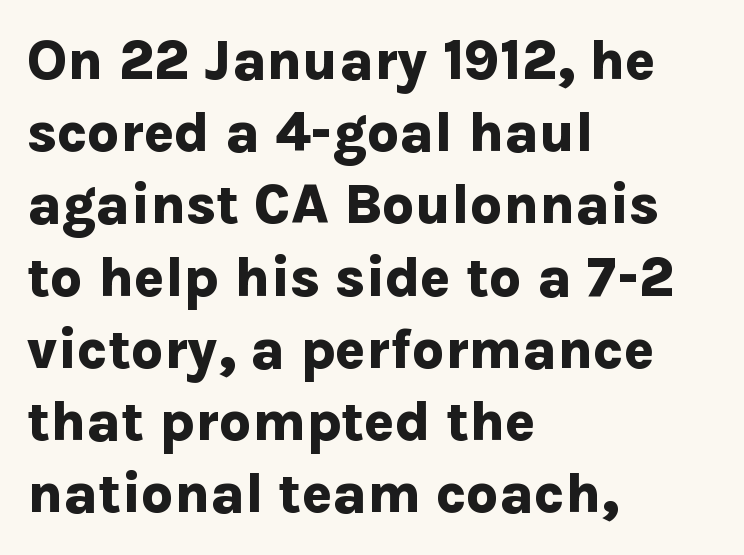
The horizontal fit of the characters is conventional and even. Regarding leading, the lines here are spaced in the standard way. The rendering uses natural spacing where letterforms have individual widths. Every character sits straight up, as roman type does. Type style note: lacks serifs.
